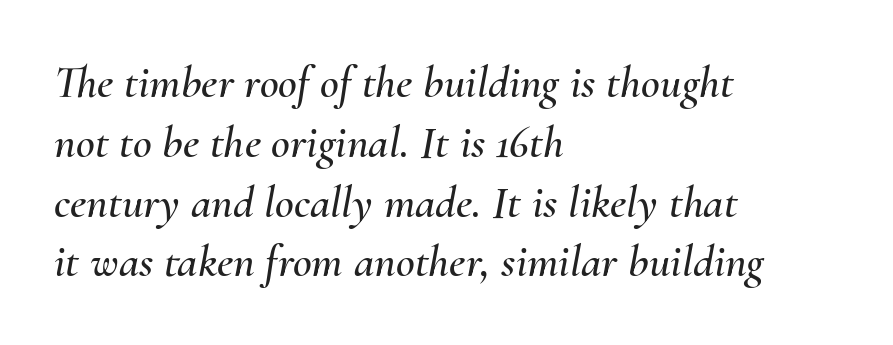
The image shows 46 px text type, italic (leaning right); set left-aligned, normal line spacing (1.3x), normal letter spacing, not underlined; medium stroke contrast and a small x-height.
